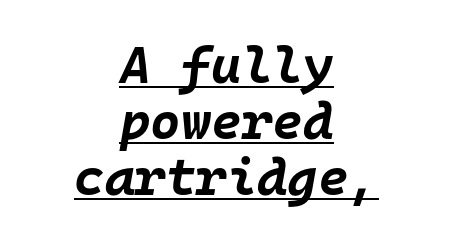
Q: Is the text bold? A: Yes.
Q: Is the text italic (slanted)? A: Yes, it leans right by about 10 degrees.
Q: Is the text underlined? A: Yes.
Q: How is the paragraph aligned? A: Centered.
Q: Is the spacing between letters normal or unusually wide? A: Normal.
Q: Is the spacing between lines tight, normal or loose? A: Tight.
Q: Width (condensed, normal, or wide)? A: Normal.
Q: Stroke contrast? A: Low.
Q: x-height? A: Large.
Q: Monospaced? A: Yes.
